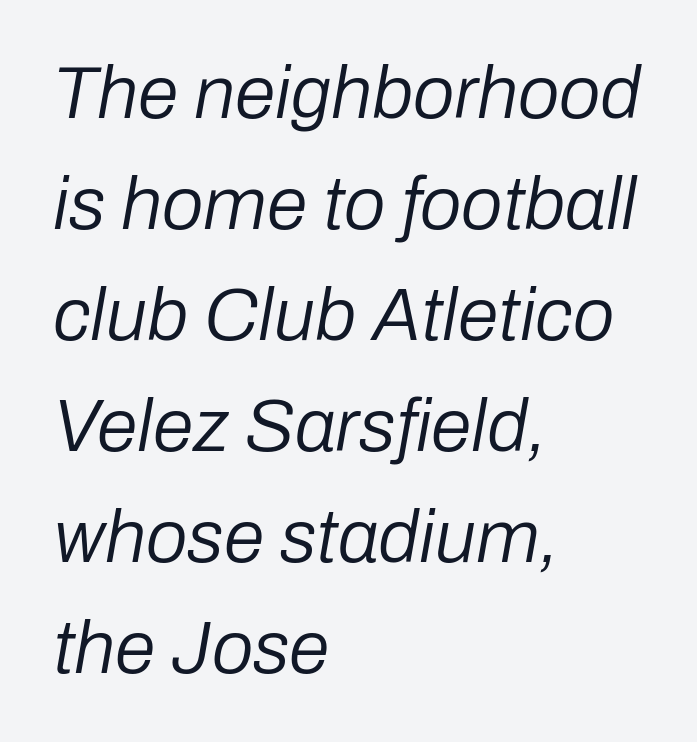
{"italic": "yes", "lean": "right", "slant_degrees": 10, "bold": "no", "weight": "regular", "width": "normal", "stroke_contrast": "low", "x_height": "medium", "monospaced": "no", "underline": "no", "align": "left", "line_spacing": "normal", "line_spacing_ratio": 1.5, "letter_spacing": "normal", "letter_spacing_em": 0.0, "glyph_px": 74}
